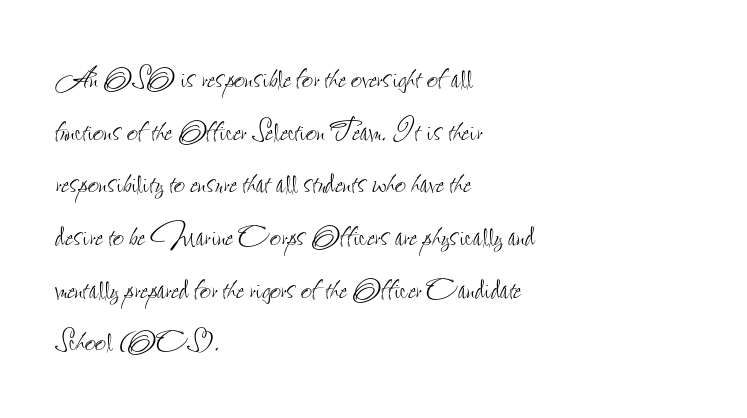
Q: Is the text bold? A: No.
Q: Is the text italic (slanted)? A: Yes.
Q: Is the text underlined? A: No.
Q: How is the paragraph aligned? A: Left-aligned.
Q: Is the spacing between letters normal or unusually wide? A: Normal.
Q: Is the spacing between lines tight, normal or loose? A: Normal.
Q: Width (condensed, normal, or wide)? A: Condensed.
Q: Stroke contrast? A: Low.
Q: x-height? A: Small.
Q: Monospaced? A: No.
